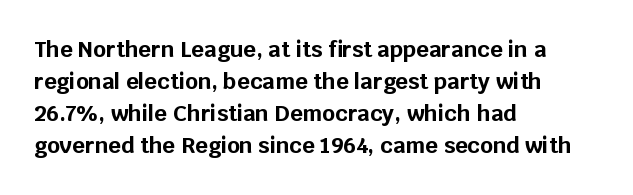
The image shows 22 px bold type, upright; set left-aligned, normal line spacing (1.46x), normal letter spacing, not underlined.
